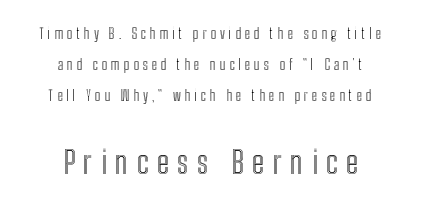
The strip under each line holds only bare page. The letters are spread apart with noticeably loose tracking. If you squint, the bottom block still reads clearly — it's the larger of the two. Neither beginnings nor endings align; midpoints do.
